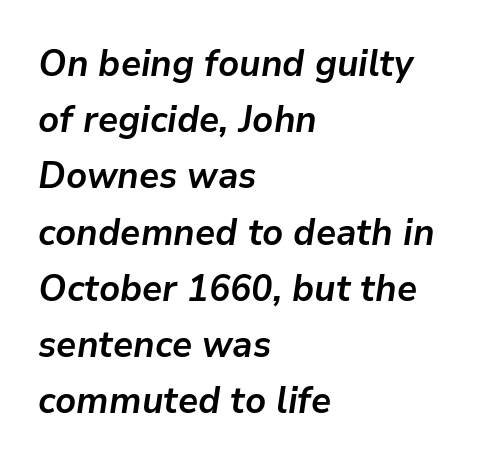
Q: Is the text bold? A: Yes.
Q: Is the text italic (slanted)? A: Yes, it leans right by about 9 degrees.
Q: Is the text underlined? A: No.
Q: How is the paragraph aligned? A: Left-aligned.
Q: Is the spacing between letters normal or unusually wide? A: Normal.
Q: Is the spacing between lines tight, normal or loose? A: Normal.
Q: Width (condensed, normal, or wide)? A: Normal.
Q: Stroke contrast? A: Low.
Q: x-height? A: Medium.
Q: Monospaced? A: No.
